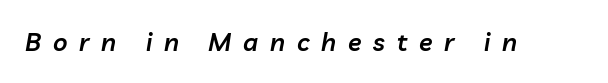
{"italic": "yes", "lean": "right", "slant_degrees": 10, "bold": "semi", "underline": "no", "letter_spacing": "wide", "letter_spacing_em": 0.47, "glyph_px": 25}
